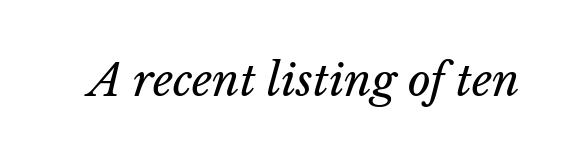
The image shows 44 px regular-weight type, italic (leaning right); set normal letter spacing, not underlined; low stroke contrast and a medium x-height.
